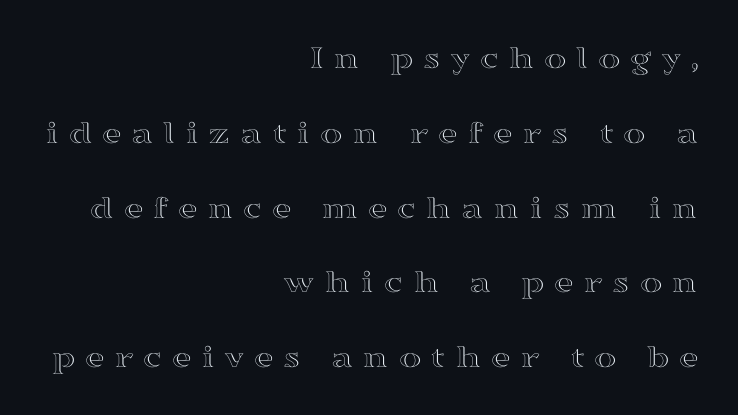
Anything drawn beneath the words? Only blank space. Here the glyphs are tracked loosely, breaking word shapes into spaced letters. Note the varied advance widths — an 'i' is clearly narrower than an 'm'. Quick note: interline space is abundant. It's the straight-up-and-down kind of type. The typesetter chose a ragged-left arrangement here.
